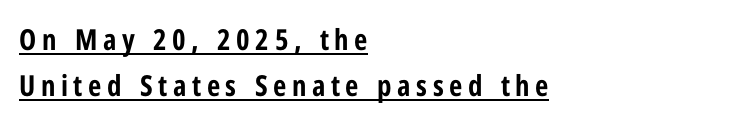
{"serif": "no", "italic": "no", "bold": "yes", "weight": "bold", "width": "condensed", "stroke_contrast": "low", "x_height": "medium", "monospaced": "no", "underline": "yes", "align": "left", "line_spacing": "normal", "line_spacing_ratio": 1.59, "glyph_px": 29}
